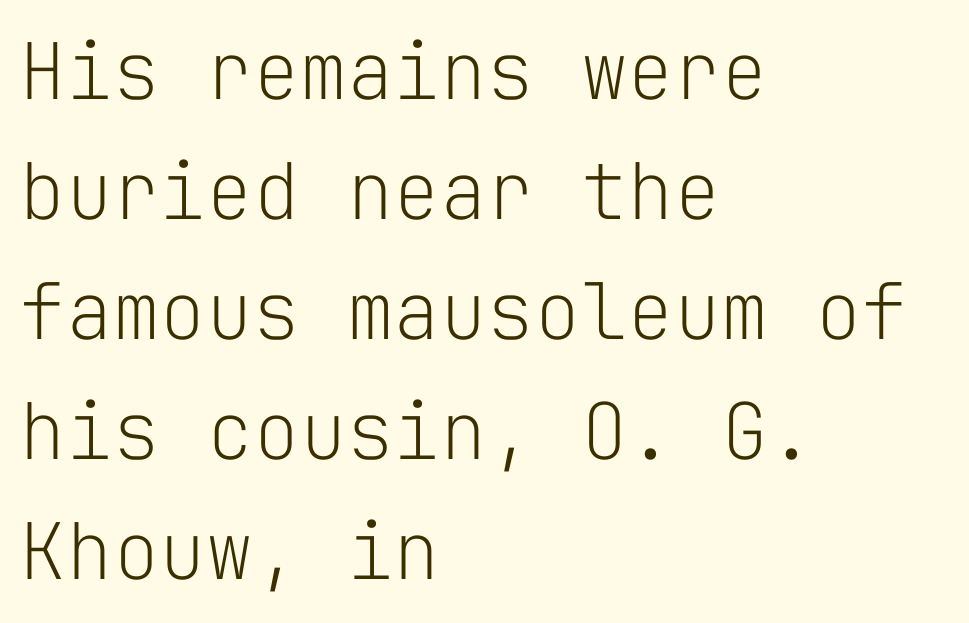
Q: Is the text bold? A: No.
Q: Is the text italic (slanted)? A: No, it is upright.
Q: Is the typeface a serif or a sans-serif typeface? A: Sans-serif.
Q: Is the text underlined? A: No.
Q: How is the paragraph aligned? A: Left-aligned.
Q: Is the spacing between letters normal or unusually wide? A: Normal.
Q: Is the spacing between lines tight, normal or loose? A: Normal.
Q: Width (condensed, normal, or wide)? A: Normal.
Q: Stroke contrast? A: Low.
Q: x-height? A: Medium.
Q: Monospaced? A: Yes.
